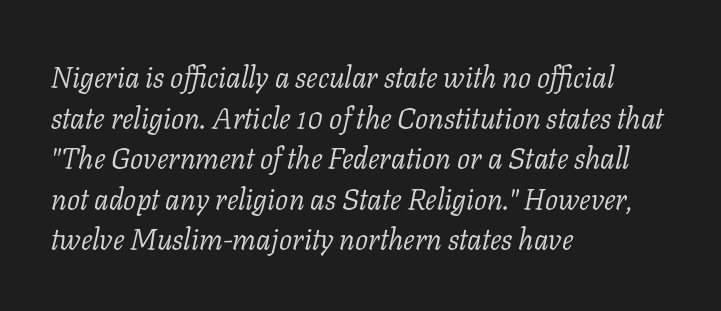
Q: Is the text bold? A: No.
Q: Is the text italic (slanted)? A: Yes, it leans right by about 11 degrees.
Q: Is the typeface a serif or a sans-serif typeface? A: Serif.
Q: Is the text underlined? A: No.
Q: How is the paragraph aligned? A: Left-aligned.
Q: Is the spacing between letters normal or unusually wide? A: Normal.
Q: Is the spacing between lines tight, normal or loose? A: Normal.
Q: Width (condensed, normal, or wide)? A: Normal.
Q: Stroke contrast? A: Low.
Q: x-height? A: Medium.
Q: Monospaced? A: No.
